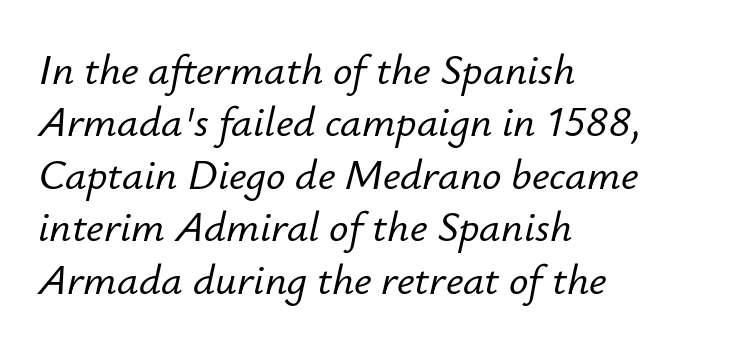
Short and long lines alike share a common starting point at left. Is this a fixed-width face? No — the glyphs have proportional, varying widths. Check under the words: just untouched page. Characters are canted at an angle relative to the baseline's perpendicular. Is the letter spacing exaggerated? No — it looks like the ordinary default.
